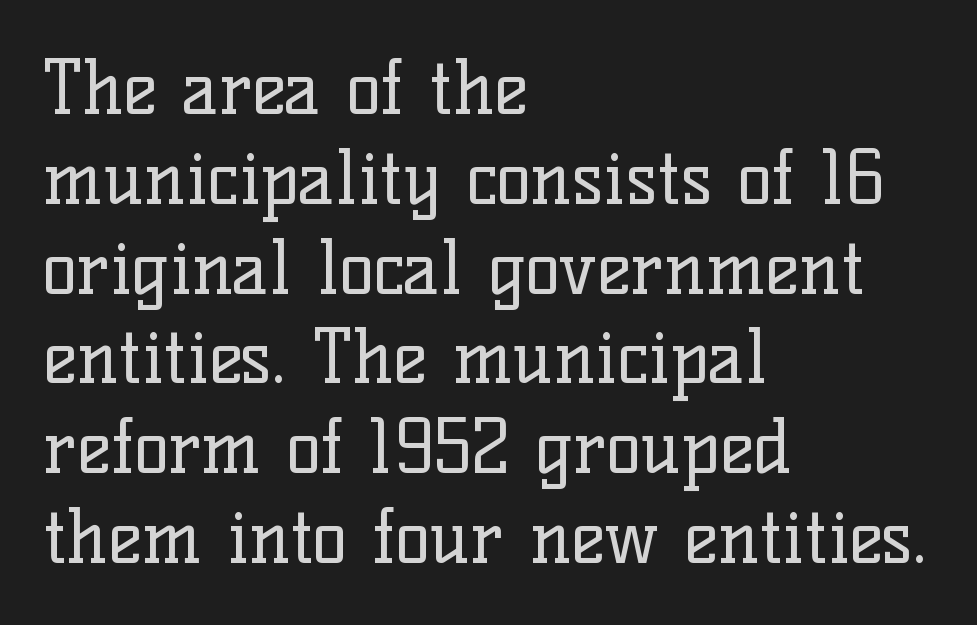
{"serif": "yes", "italic": "no", "bold": "no", "weight": "regular", "width": "normal", "stroke_contrast": "low", "x_height": "medium", "monospaced": "no", "underline": "no", "align": "left", "line_spacing_ratio": 1.23, "letter_spacing": "normal", "letter_spacing_em": 0.0, "glyph_px": 73}
